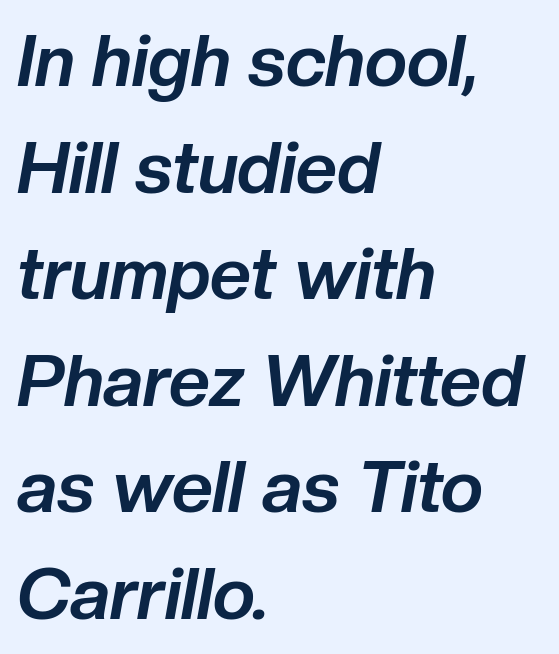
Q: Is the text bold? A: Yes.
Q: Is the text italic (slanted)? A: Yes, it leans right by about 10 degrees.
Q: Is the text underlined? A: No.
Q: How is the paragraph aligned? A: Left-aligned.
Q: Is the spacing between letters normal or unusually wide? A: Normal.
Q: Is the spacing between lines tight, normal or loose? A: Normal.
Q: Width (condensed, normal, or wide)? A: Normal.
Q: Stroke contrast? A: Low.
Q: x-height? A: Medium.
Q: Monospaced? A: No.
